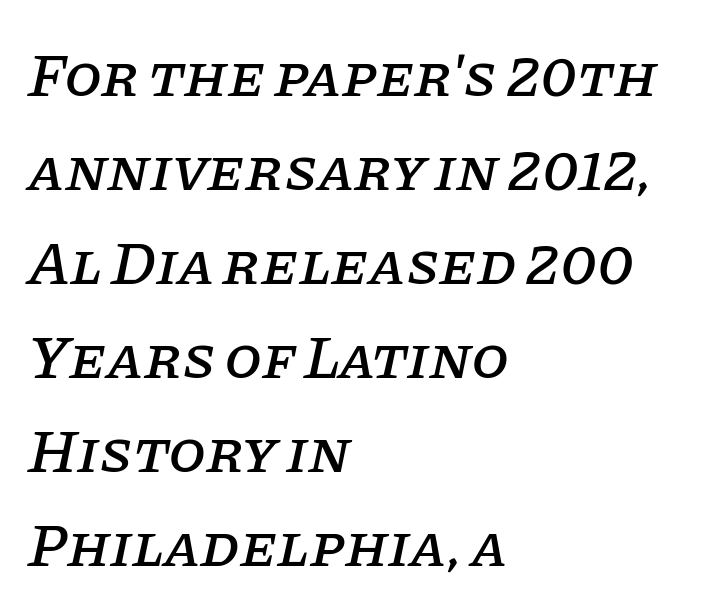
The image shows 61 px serif type, italic (leaning right); set left-aligned, normal line spacing (1.54x), normal letter spacing, not underlined; low stroke contrast and a large x-height.
